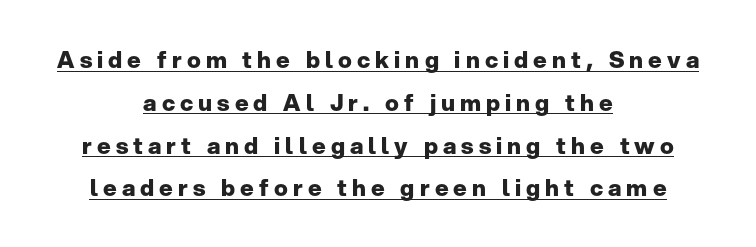
{"italic": "no", "bold": "yes", "underline": "yes", "align": "center", "line_spacing_ratio": 1.86, "letter_spacing": "wide", "letter_spacing_em": 0.22, "glyph_px": 23}
